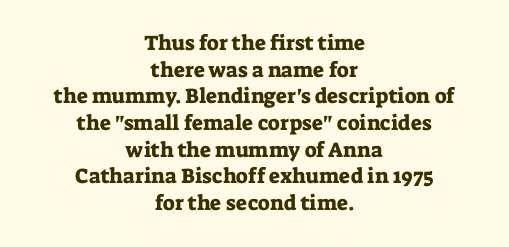
{"italic": "no", "underline": "no", "align": "center", "line_spacing": "normal", "line_spacing_ratio": 1.27, "letter_spacing": "normal", "letter_spacing_em": 0.0, "glyph_px": 21}
